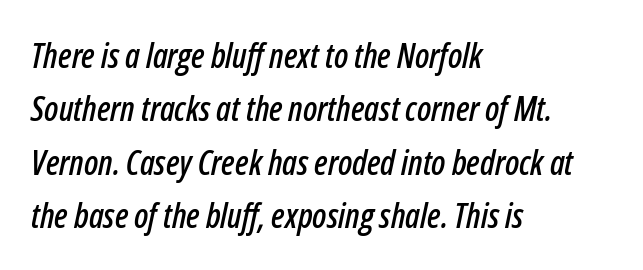
The image shows 34 px condensed type, italic (leaning right); set left-aligned, normal line spacing (1.57x), normal letter spacing, not underlined; low stroke contrast and a medium x-height.
